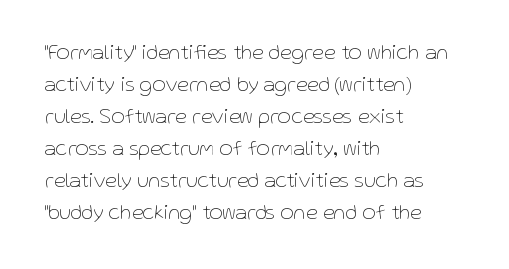
Vertical strokes here are truly vertical. The paragraph has a hard left edge and a soft right edge. The rendering uses a moderate line-height, typical for paragraphs. The cut favours lightness, reaching ordinary text weight at its darkest.
